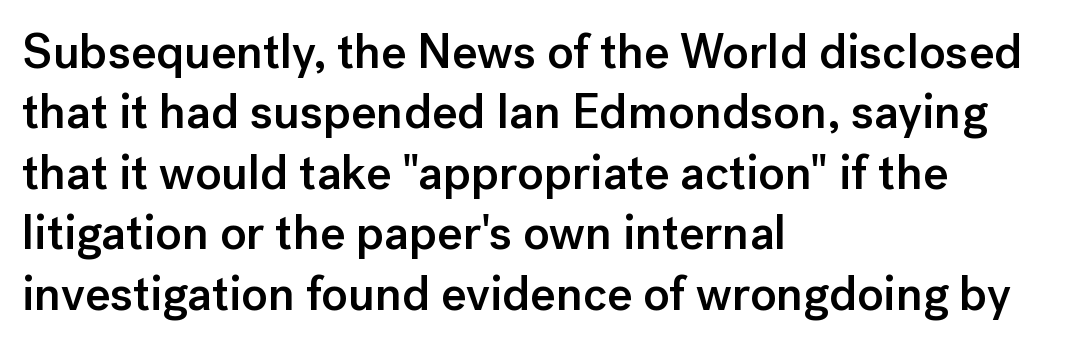
{"serif": "no", "italic": "no", "bold": "semi", "weight": "semibold", "width": "normal", "stroke_contrast": "low", "x_height": "medium", "monospaced": "no", "underline": "no", "align": "left", "line_spacing": "normal", "line_spacing_ratio": 1.26, "letter_spacing": "normal", "letter_spacing_em": 0.0, "glyph_px": 48}
